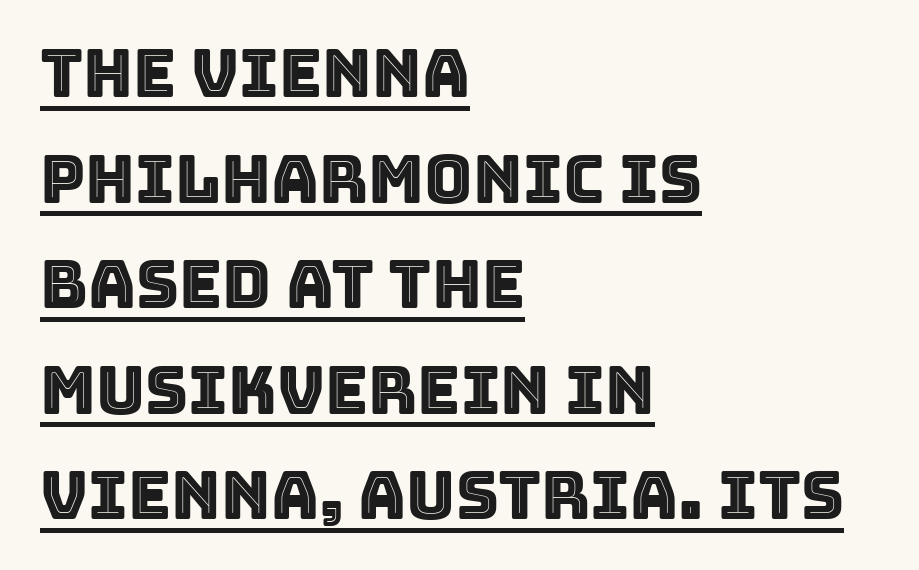
{"italic": "no", "width": "normal", "x_height": "large", "monospaced": "no", "underline": "yes", "align": "left", "line_spacing": "normal", "line_spacing_ratio": 1.6, "letter_spacing": "normal", "letter_spacing_em": 0.0, "glyph_px": 66}
